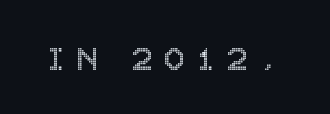
{"italic": "no", "width": "condensed", "x_height": "large", "underline": "no", "letter_spacing": "wide", "letter_spacing_em": 0.23, "glyph_px": 41}
